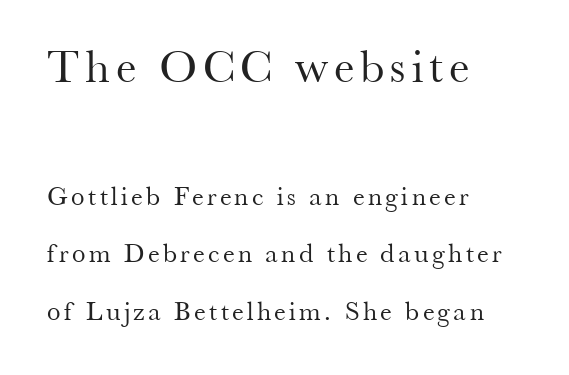
The image shows 47 px regular-weight serif type, upright; set left-aligned, loose line spacing (2.13x), not underlined; the first (top) block is 1.74x larger; medium stroke contrast and a small x-height.
